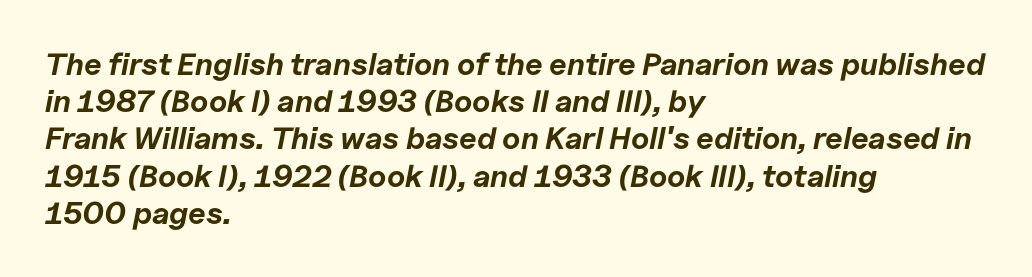
{"italic": "yes", "lean": "right", "slant_degrees": 11, "bold": "yes", "weight": "bold", "width": "normal", "stroke_contrast": "low", "x_height": "medium", "monospaced": "no", "underline": "no", "align": "left", "line_spacing_ratio": 1.2, "letter_spacing": "normal", "letter_spacing_em": 0.0, "glyph_px": 31}
